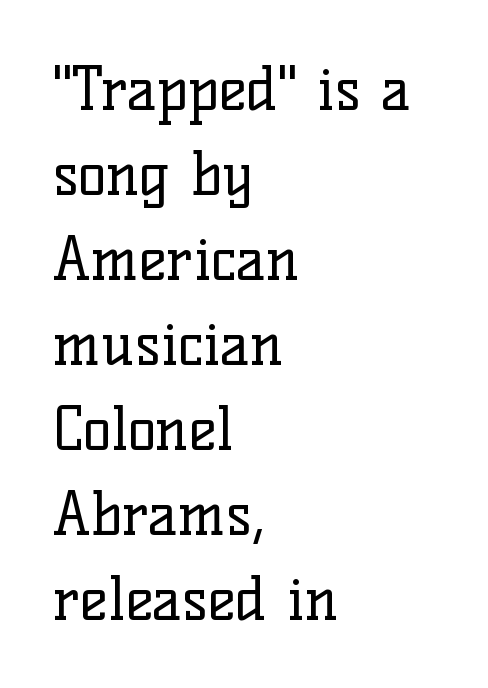
Q: Is the text bold? A: No.
Q: Is the text italic (slanted)? A: No, it is upright.
Q: Is the typeface a serif or a sans-serif typeface? A: Serif.
Q: Is the text underlined? A: No.
Q: How is the paragraph aligned? A: Left-aligned.
Q: Is the spacing between letters normal or unusually wide? A: Normal.
Q: Is the spacing between lines tight, normal or loose? A: Normal.
Q: Width (condensed, normal, or wide)? A: Normal.
Q: Stroke contrast? A: Low.
Q: x-height? A: Medium.
Q: Monospaced? A: No.
